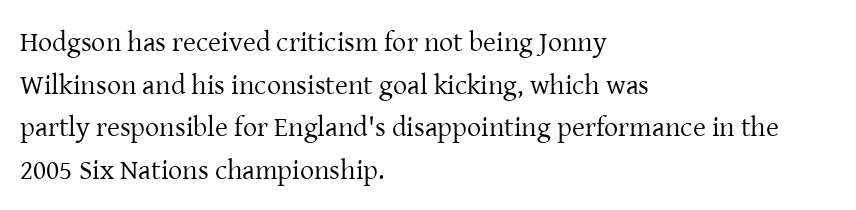
Q: Is the text bold? A: No.
Q: Is the text italic (slanted)? A: No, it is upright.
Q: Is the typeface a serif or a sans-serif typeface? A: Serif.
Q: Is the text underlined? A: No.
Q: How is the paragraph aligned? A: Left-aligned.
Q: Is the spacing between letters normal or unusually wide? A: Normal.
Q: Is the spacing between lines tight, normal or loose? A: Normal.
Q: Width (condensed, normal, or wide)? A: Normal.
Q: Stroke contrast? A: Low.
Q: x-height? A: Medium.
Q: Monospaced? A: No.
